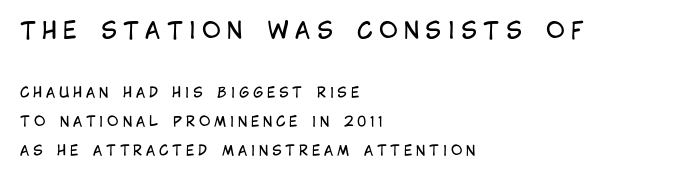
{"italic": "no", "bold": "no", "underline": "no", "align": "left", "line_spacing": "loose", "line_spacing_ratio": 2.08, "letter_spacing": "wide", "letter_spacing_em": 0.27, "larger_block": "first", "size_ratio": 1.64, "glyph_px": 23}
